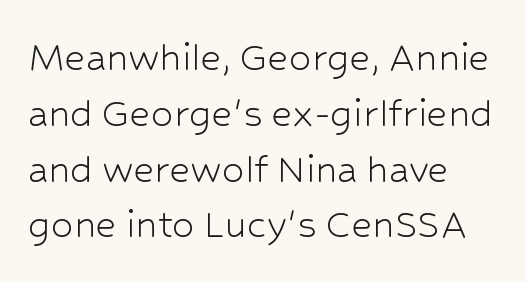
{"serif": "no", "italic": "no", "bold": "no", "weight": "light", "width": "normal", "stroke_contrast": "low", "x_height": "medium", "monospaced": "no", "underline": "no", "align": "left", "line_spacing_ratio": 1.24, "letter_spacing": "normal", "letter_spacing_em": 0.0, "glyph_px": 45}
